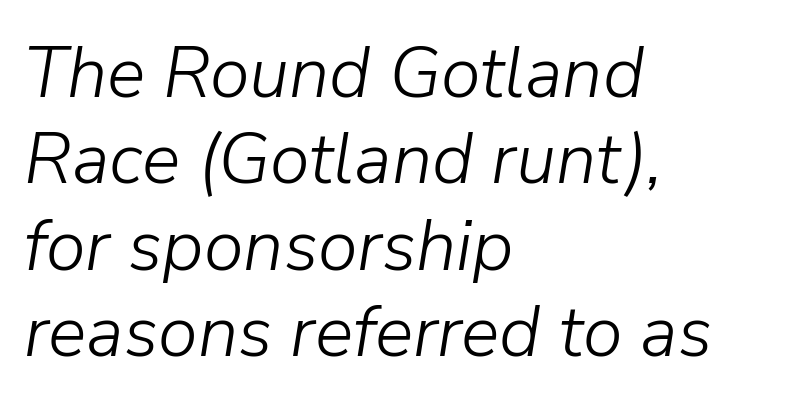
The image shows 72 px light type, italic (leaning right); set left-aligned, line spacing 1.2x, normal letter spacing, not underlined; low stroke contrast and a medium x-height.
